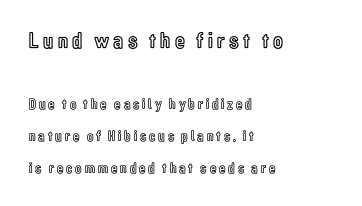
Q: Is the text italic (slanted)? A: No, it is upright.
Q: Is the text underlined? A: No.
Q: How is the paragraph aligned? A: Left-aligned.
Q: Is the spacing between lines tight, normal or loose? A: Loose.
Q: Which block of text is set in a larger size, the first (top) or the second (bottom)? A: The first (top) one.
